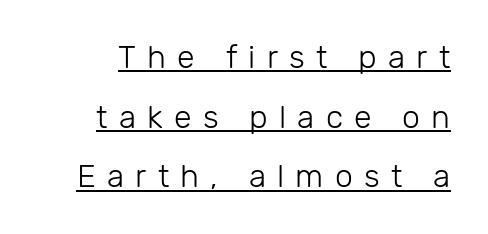
Q: Is the text bold? A: No.
Q: Is the text italic (slanted)? A: No, it is upright.
Q: Is the typeface a serif or a sans-serif typeface? A: Sans-serif.
Q: Is the text underlined? A: Yes.
Q: Is the spacing between letters normal or unusually wide? A: Unusually wide.
Q: Width (condensed, normal, or wide)? A: Normal.
Q: Stroke contrast? A: Low.
Q: x-height? A: Medium.
Q: Monospaced? A: No.
